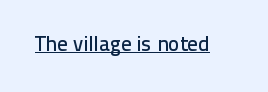
The image shows 21 px text type, upright; set normal letter spacing, underlined.
